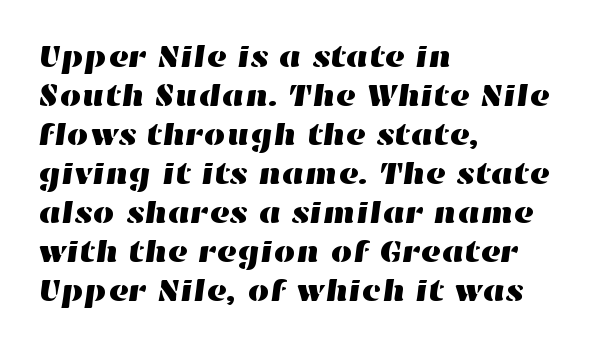
The block of text has a typical density, with ordinary space between rows. Note the varied advance widths — an 'i' is clearly narrower than an 'm'. Does extra space separate the letters? No, they use regular spacing. These lines are set flush left with a ragged right edge. Nobody drew a line under any word here.
